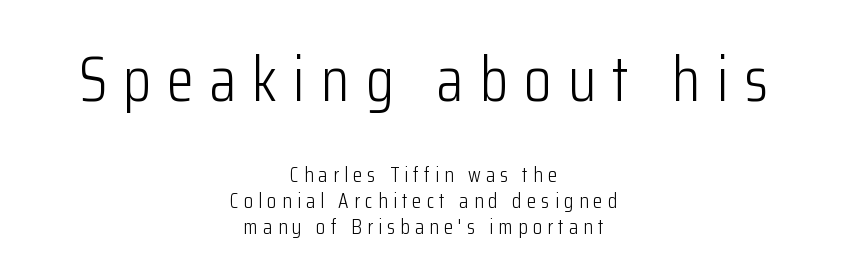
You can tell it's not italic because the verticals are truly vertical. No letter is thick-stroked: the sample isn't bold. Do the characters align in a grid? No, the font is proportional. Reading top to bottom, the characters get smaller at the block break.
